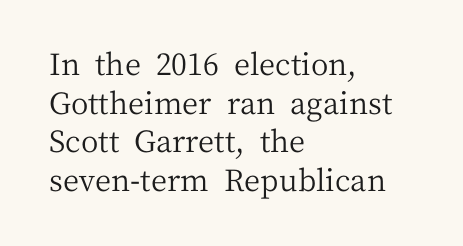
Q: Is the text bold? A: No.
Q: Is the text italic (slanted)? A: No, it is upright.
Q: Is the typeface a serif or a sans-serif typeface? A: Serif.
Q: Is the text underlined? A: No.
Q: How is the paragraph aligned? A: Left-aligned.
Q: Is the spacing between letters normal or unusually wide? A: Normal.
Q: Is the spacing between lines tight, normal or loose? A: Normal.
Q: Width (condensed, normal, or wide)? A: Normal.
Q: Stroke contrast? A: Medium.
Q: x-height? A: Medium.
Q: Monospaced? A: No.
